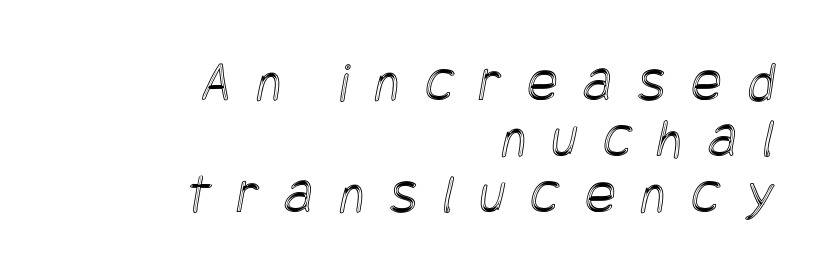
The image shows 57 px condensed type; set right-aligned, tight line spacing (0.98x), unusually wide letter spacing (+0.45 em), not underlined; a large x-height.
